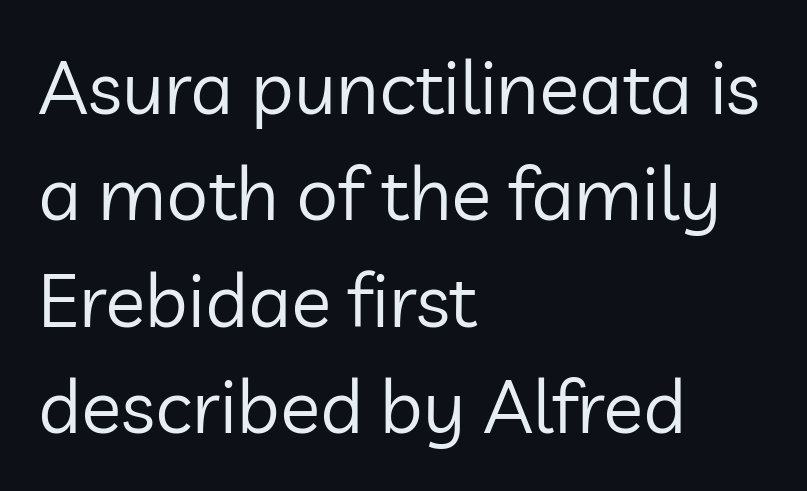
{"serif": "no", "italic": "no", "bold": "no", "weight": "regular", "width": "normal", "stroke_contrast": "low", "x_height": "medium", "monospaced": "no", "underline": "no", "align": "left", "line_spacing": "normal", "line_spacing_ratio": 1.42, "letter_spacing": "normal", "letter_spacing_em": 0.0, "glyph_px": 75}
